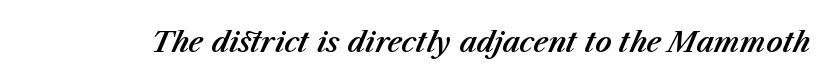
{"italic": "yes", "lean": "right", "slant_degrees": 23, "width": "normal", "stroke_contrast": "medium", "x_height": "medium", "monospaced": "no", "underline": "no", "letter_spacing": "normal", "letter_spacing_em": 0.0, "glyph_px": 28}
